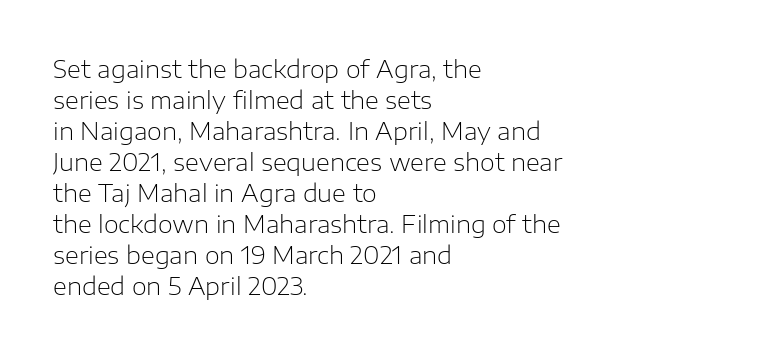
{"italic": "no", "bold": "no", "underline": "no", "align": "left", "line_spacing": "normal", "line_spacing_ratio": 1.29, "letter_spacing": "normal", "letter_spacing_em": 0.0, "glyph_px": 24}
